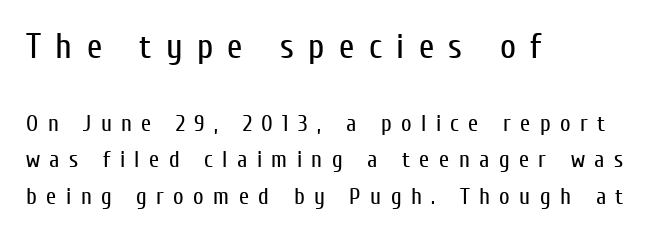
The type is letterspaced generously, with wide tracking. Underline: absent. Regular leading. Alignment: flush left. The passage shown is typeset with a sans-serif family. A typesetter would call this proportional, since set widths differ per character.
